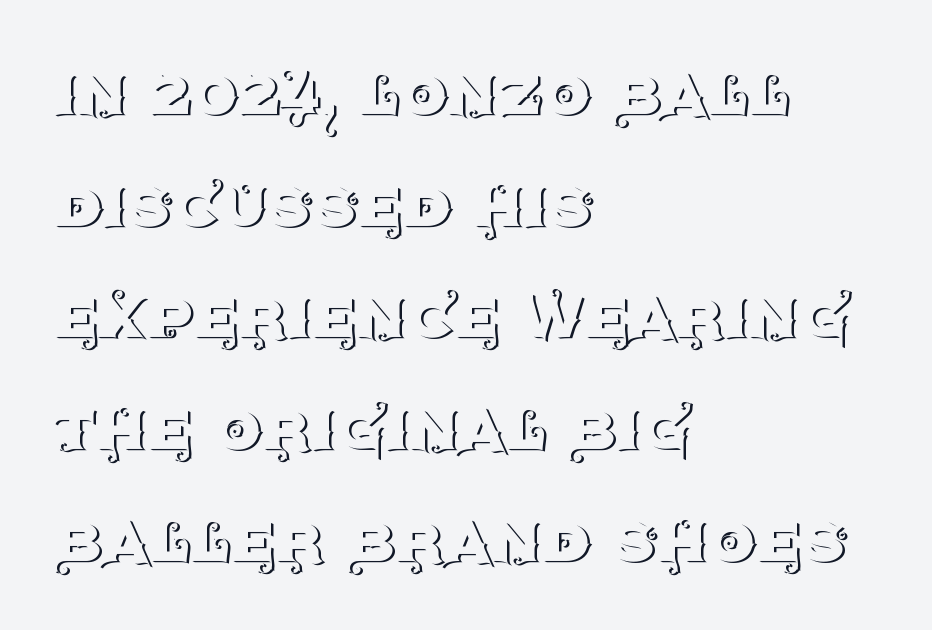
Normally led — the rows are evenly, conventionally spaced. Has an underline been added? It has not. Each line starts at the same left margin while the right side varies. Tracking here is standard; glyphs follow each other at the usual distance. Each letter's strokes conclude with small projecting serifs.
